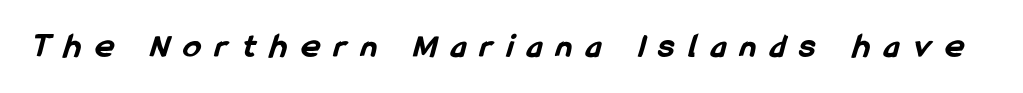
{"serif": "no", "bold": "yes", "weight": "bold", "width": "condensed", "stroke_contrast": "low", "x_height": "medium", "monospaced": "no", "underline": "no", "letter_spacing": "wide", "letter_spacing_em": 0.42, "glyph_px": 35}
